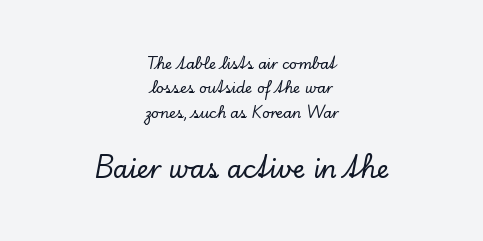
Q: Is the text italic (slanted)? A: Yes.
Q: Is the text underlined? A: No.
Q: How is the paragraph aligned? A: Centered.
Q: Is the spacing between letters normal or unusually wide? A: Normal.
Q: Which block of text is set in a larger size, the first (top) or the second (bottom)? A: The second (bottom) one.
